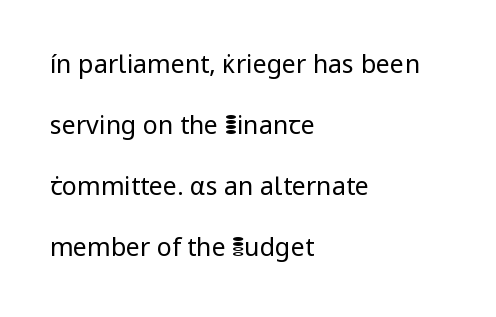
The image shows 25 px text type, upright; set left-aligned, loose line spacing (2.44x), normal letter spacing, not underlined.
